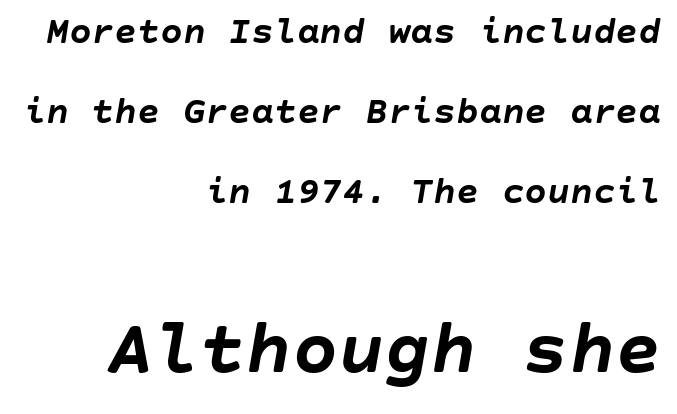
In terms of weight, the rendering is a true, heavy bold. This is oblique type, the kind used for emphasis or titles. Leftover space on each line is placed entirely before the opening word. The leading is generous, giving the passage an open texture. Here the glyphs are tracked normally, forming tight word shapes. Size contrast runs from small at the top to large at the bottom.
